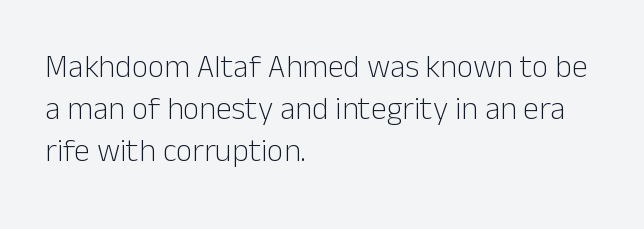
Q: Is the text bold? A: No.
Q: Is the text italic (slanted)? A: No, it is upright.
Q: Is the typeface a serif or a sans-serif typeface? A: Sans-serif.
Q: Is the text underlined? A: No.
Q: How is the paragraph aligned? A: Left-aligned.
Q: Is the spacing between letters normal or unusually wide? A: Normal.
Q: Is the spacing between lines tight, normal or loose? A: Normal.
Q: Width (condensed, normal, or wide)? A: Normal.
Q: Stroke contrast? A: Low.
Q: x-height? A: Medium.
Q: Monospaced? A: No.
